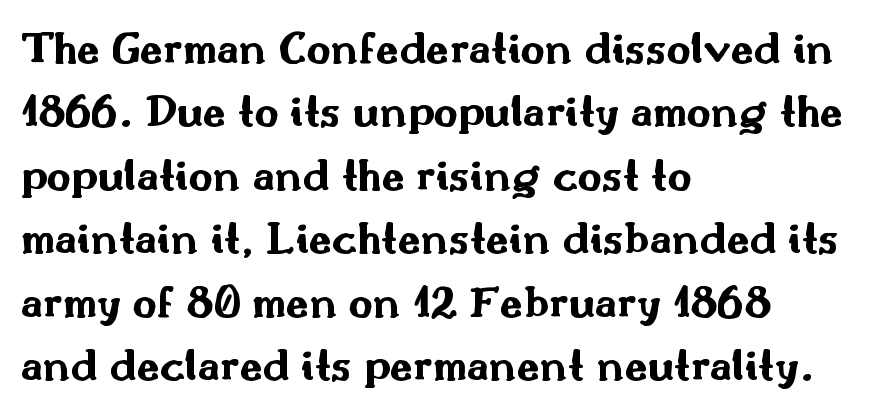
The image shows 47 px bold, wide sans-serif type, upright; set left-aligned, normal line spacing (1.35x), normal letter spacing, not underlined; medium stroke contrast and a small x-height.
